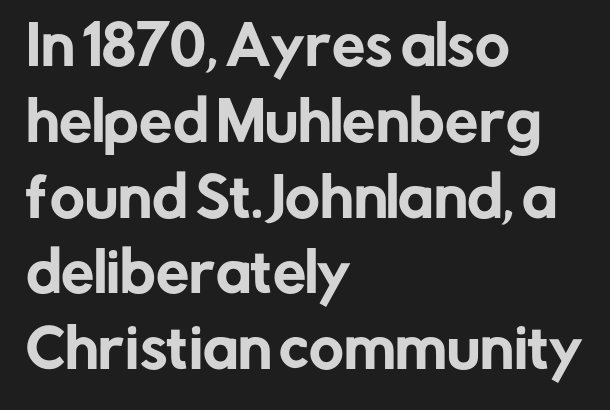
Q: Is the text italic (slanted)? A: No, it is upright.
Q: Is the typeface a serif or a sans-serif typeface? A: Sans-serif.
Q: Is the text underlined? A: No.
Q: How is the paragraph aligned? A: Left-aligned.
Q: Is the spacing between letters normal or unusually wide? A: Normal.
Q: Is the spacing between lines tight, normal or loose? A: Normal.
Q: Width (condensed, normal, or wide)? A: Normal.
Q: Stroke contrast? A: Low.
Q: x-height? A: Medium.
Q: Monospaced? A: No.
